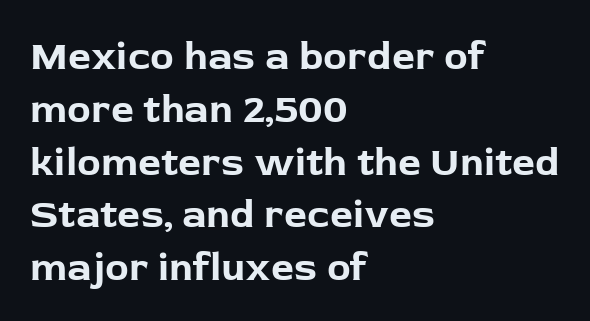
The image shows 40 px bold sans-serif type, upright; set left-aligned, normal line spacing (1.32x), normal letter spacing, not underlined; low stroke contrast and a medium x-height.
